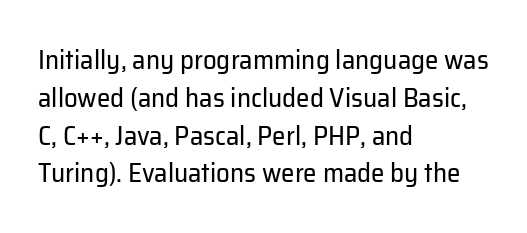
Short note: letters normally spaced. These lines are set flush left with a ragged right edge. The passage shown is not bold in any degree. Rows of type keep a routine distance in the vertical direction. This is the regular roman posture of the typeface.
